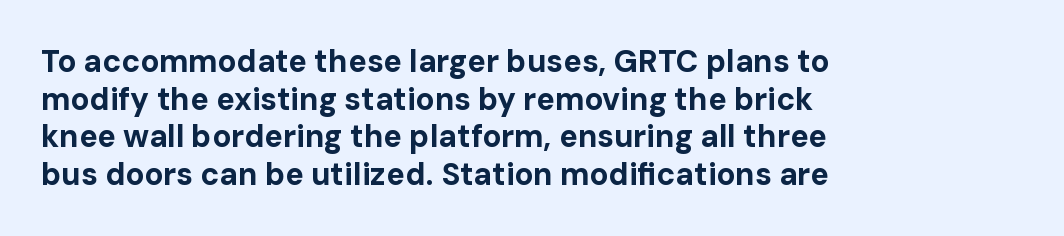
The rendering uses natural spacing where letterforms have individual widths. The lettering stays uniformly vertical, giving the passage a roman look. These lines stack with their left ends in a neat column. Letterform terminals end flat and unadorned throughout the passage. Pretty heavy lettering here — definitely bold. The string is rendered with underlining switched off.
